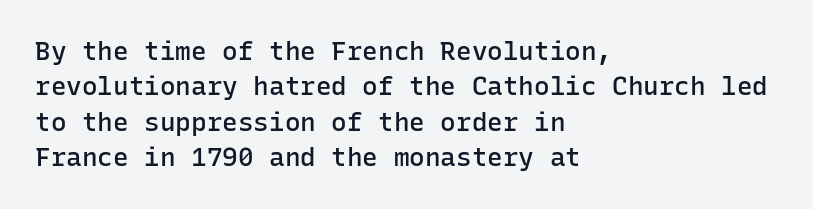
Quick note: underline off. Is the letter spacing exaggerated? No — it looks like the ordinary default. Each new line begins a customary step beneath the previous one. Its strokes are somewhat broadened, the hallmark of semibold type.
